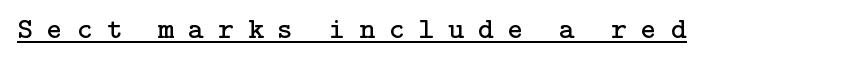
Q: Is the text bold? A: No.
Q: Is the text italic (slanted)? A: No, it is upright.
Q: Is the typeface a serif or a sans-serif typeface? A: Serif.
Q: Is the text underlined? A: Yes.
Q: Is the spacing between letters normal or unusually wide? A: Unusually wide.
Q: Width (condensed, normal, or wide)? A: Normal.
Q: Stroke contrast? A: Low.
Q: x-height? A: Medium.
